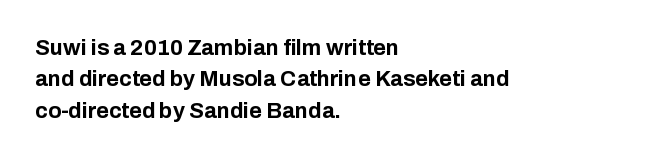
The vertical gap from one line to the next is medium. Bold? Absolutely — the strokes are thick and heavy. Plain, unruled lines of type. The ragged edge is on the right, which tells us the setting is flush left.
